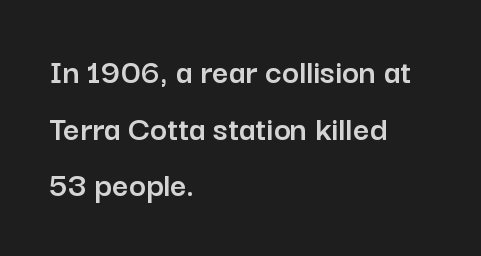
Note the varied advance widths — an 'i' is clearly narrower than an 'm'. The foot of each line stays bare and open. Check where the strokes stop: nothing finishes them off — pure sans. The lettering stays uniformly vertical, giving the passage a roman look. Spacing between characters is what you'd get straight out of the box. Leading matches the norm, producing a regular column.
